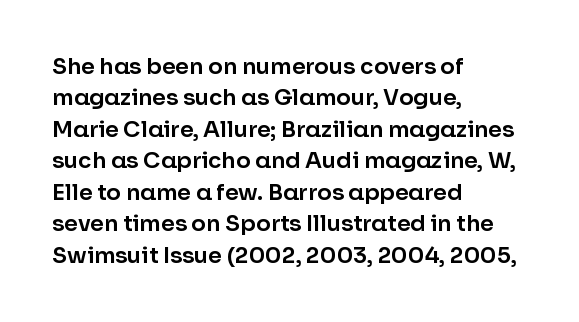
{"italic": "no", "underline": "no", "align": "left", "line_spacing": "normal", "line_spacing_ratio": 1.43, "letter_spacing": "normal", "letter_spacing_em": 0.0, "glyph_px": 22}
